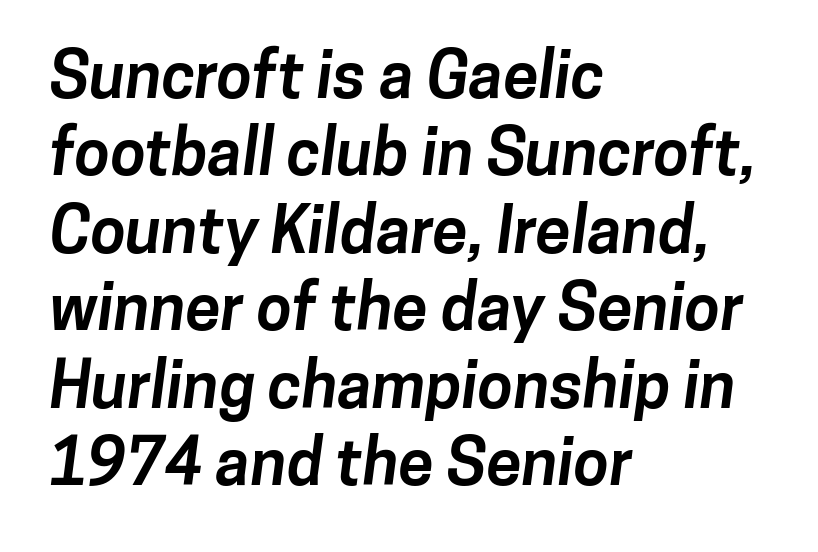
Q: Is the text bold? A: Yes.
Q: Is the typeface a serif or a sans-serif typeface? A: Sans-serif.
Q: Is the text underlined? A: No.
Q: How is the paragraph aligned? A: Left-aligned.
Q: Is the spacing between letters normal or unusually wide? A: Normal.
Q: Width (condensed, normal, or wide)? A: Normal.
Q: Stroke contrast? A: Low.
Q: x-height? A: Medium.
Q: Monospaced? A: No.
